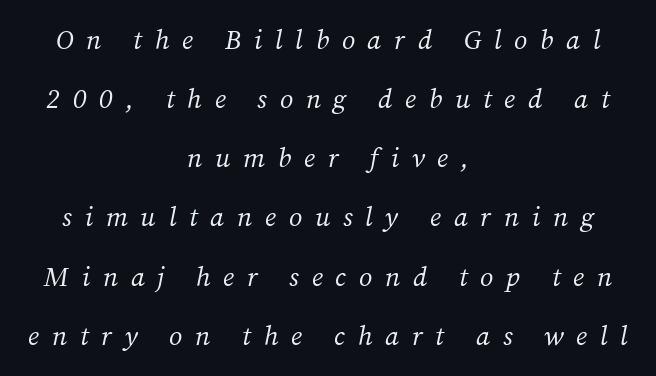
{"italic": "yes", "lean": "right", "slant_degrees": 12, "bold": "no", "underline": "no", "align": "center", "line_spacing": "loose", "line_spacing_ratio": 2.19, "letter_spacing": "wide", "letter_spacing_em": 0.47, "glyph_px": 27}
